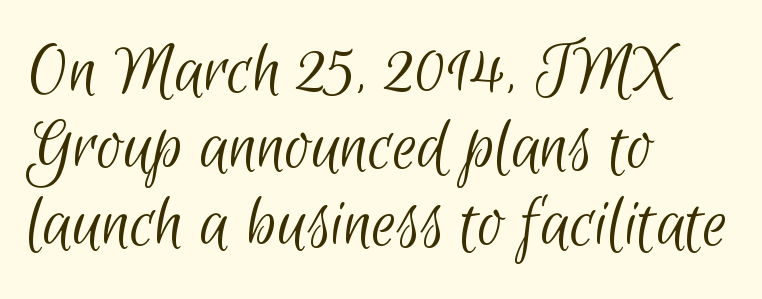
Q: Is the text bold? A: No.
Q: Is the typeface a serif or a sans-serif typeface? A: Sans-serif.
Q: Is the text underlined? A: No.
Q: How is the paragraph aligned? A: Left-aligned.
Q: Is the spacing between letters normal or unusually wide? A: Normal.
Q: Is the spacing between lines tight, normal or loose? A: Tight.
Q: Width (condensed, normal, or wide)? A: Condensed.
Q: Stroke contrast? A: Low.
Q: x-height? A: Small.
Q: Monospaced? A: No.
